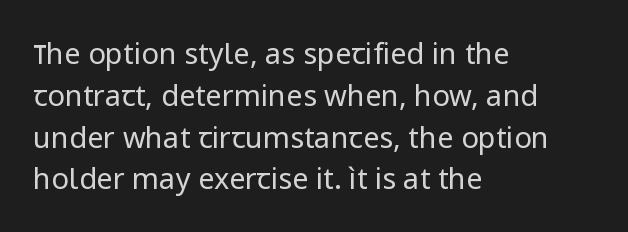
Q: Is the text bold? A: No.
Q: Is the text italic (slanted)? A: No, it is upright.
Q: Is the typeface a serif or a sans-serif typeface? A: Sans-serif.
Q: Is the text underlined? A: No.
Q: How is the paragraph aligned? A: Left-aligned.
Q: Is the spacing between letters normal or unusually wide? A: Normal.
Q: Is the spacing between lines tight, normal or loose? A: Normal.
Q: Width (condensed, normal, or wide)? A: Normal.
Q: Stroke contrast? A: Low.
Q: x-height? A: Medium.
Q: Monospaced? A: No.
